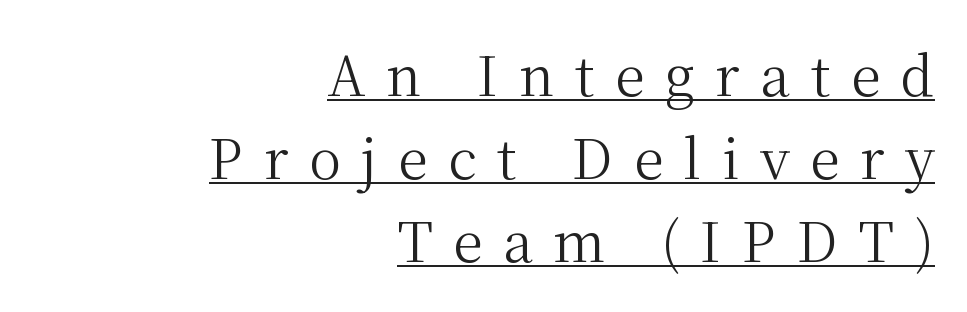
The face used here is rendered with a markedly widened letterfit. These lines sit exactly where default settings would place them. The face used here is seriffed, in the tradition of book romans. The compositor pushed each line to the right boundary. In designer terms, the underline attribute is active on this setting.
